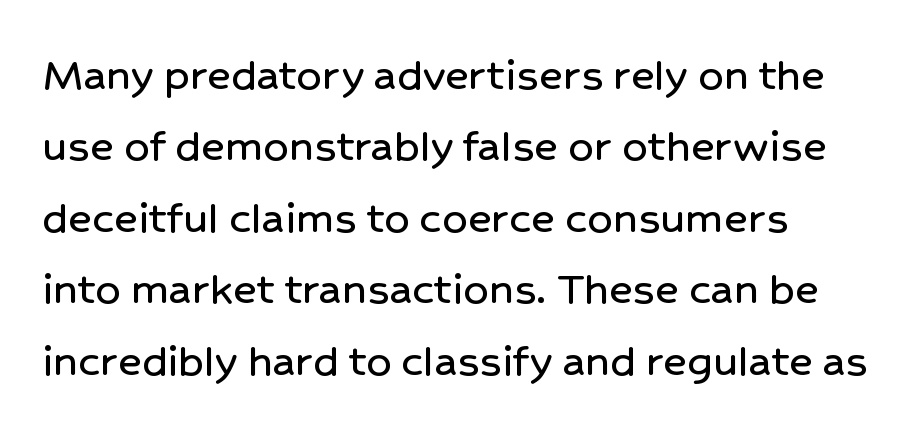
The image shows 50 px sans-serif type, upright; set normal line spacing (1.43x), normal letter spacing, not underlined; low stroke contrast and a medium x-height.
